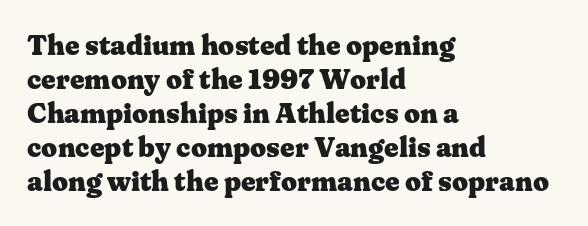
The image shows 28 px heavy, wide serif type, upright; set left-aligned, line spacing 1.21x, normal letter spacing, not underlined; medium stroke contrast and a medium x-height.
